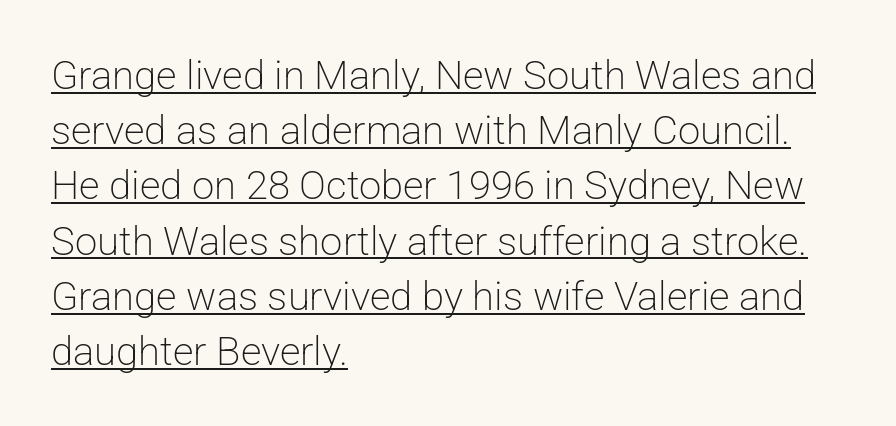
Q: Is the text bold? A: No.
Q: Is the text italic (slanted)? A: No, it is upright.
Q: Is the typeface a serif or a sans-serif typeface? A: Sans-serif.
Q: Is the text underlined? A: Yes.
Q: How is the paragraph aligned? A: Left-aligned.
Q: Is the spacing between letters normal or unusually wide? A: Normal.
Q: Is the spacing between lines tight, normal or loose? A: Normal.
Q: Width (condensed, normal, or wide)? A: Normal.
Q: Stroke contrast? A: Low.
Q: x-height? A: Medium.
Q: Monospaced? A: No.
